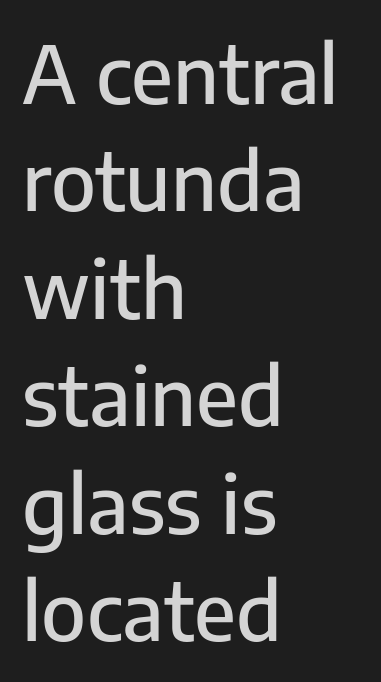
The image shows 79 px sans-serif type, upright; set left-aligned, normal line spacing (1.36x), normal letter spacing, not underlined; low stroke contrast and a medium x-height.
